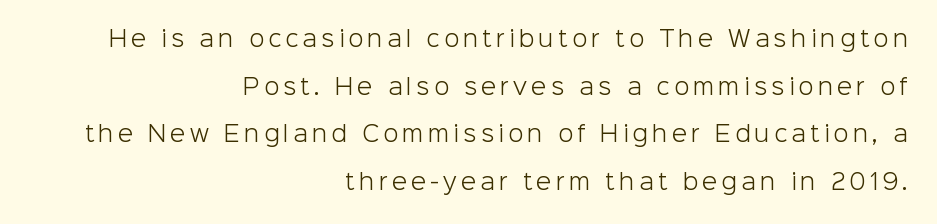
{"italic": "no", "bold": "no", "underline": "no", "align": "right", "line_spacing": "loose", "line_spacing_ratio": 2.16, "glyph_px": 22}
